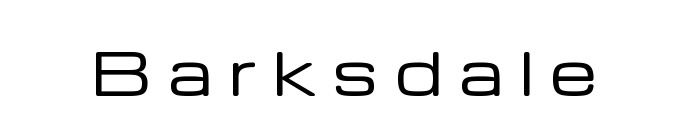
Is the letter spacing exaggerated? Yes — the characters are pushed far apart. A light-to-regular cut is what we see here. The face used here is a sans, in the tradition of grotesques and geometrics. Glance below the letters and you will spot only blank space. Think of a printed novel: that variable character pitch is what you see here. These lines were composed using upright roman letters.
